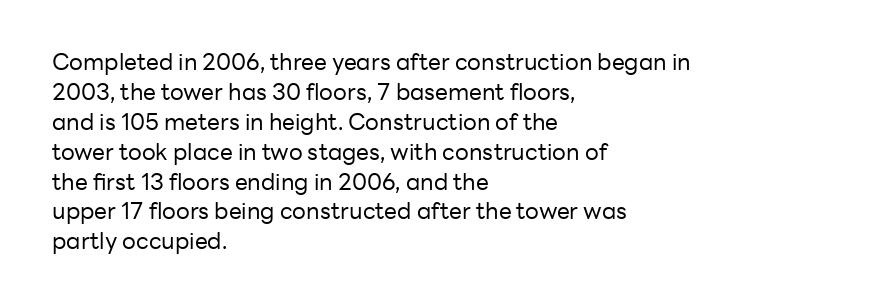
The image shows 23 px text type, upright; set left-aligned, normal line spacing (1.3x), normal letter spacing, not underlined.
